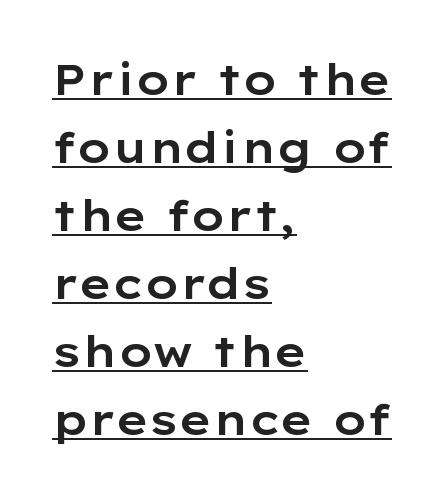
Q: Is the text italic (slanted)? A: No, it is upright.
Q: Is the typeface a serif or a sans-serif typeface? A: Sans-serif.
Q: Is the text underlined? A: Yes.
Q: How is the paragraph aligned? A: Left-aligned.
Q: Is the spacing between letters normal or unusually wide? A: Normal.
Q: Is the spacing between lines tight, normal or loose? A: Normal.
Q: Width (condensed, normal, or wide)? A: Wide.
Q: Stroke contrast? A: Low.
Q: x-height? A: Medium.
Q: Monospaced? A: No.
